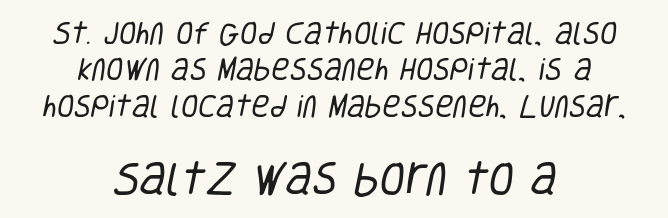
The image shows 37 px regular-weight, condensed sans-serif type; set centered, normal line spacing (1.46x), normal letter spacing, not underlined; the second (bottom) block is 1.48x larger; low stroke contrast and a large x-height.
